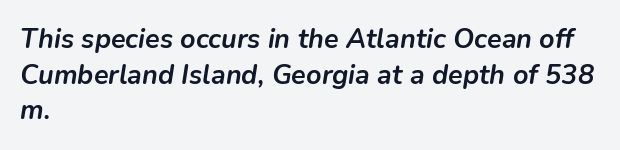
Q: Is the text bold? A: Yes.
Q: Is the text italic (slanted)? A: Yes, it leans right by about 9 degrees.
Q: Is the text underlined? A: No.
Q: How is the paragraph aligned? A: Left-aligned.
Q: Is the spacing between letters normal or unusually wide? A: Normal.
Q: Is the spacing between lines tight, normal or loose? A: Normal.
